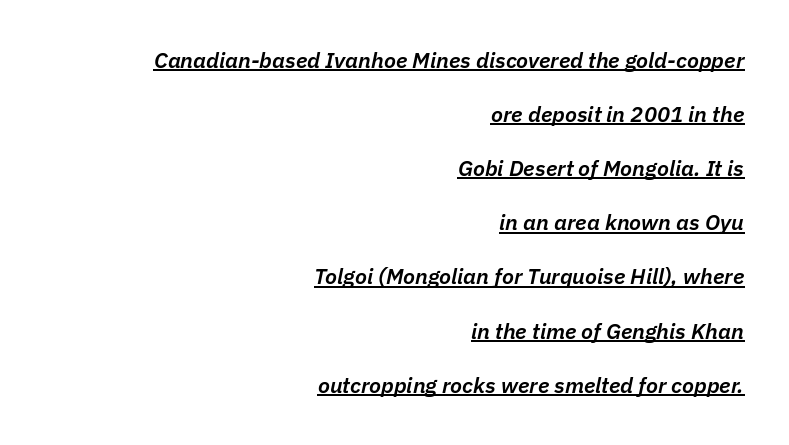
The image shows 22 px text type, italic (leaning right); set right-aligned, loose line spacing (2.46x), normal letter spacing, underlined.
